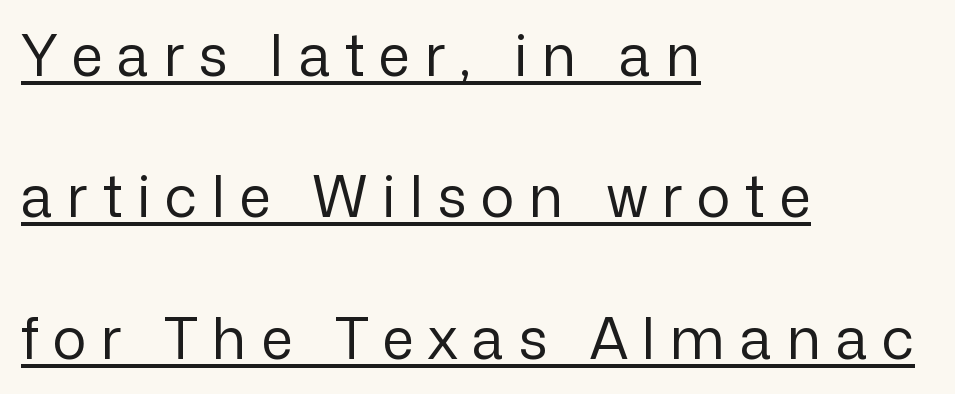
{"serif": "no", "italic": "no", "bold": "no", "weight": "regular", "width": "normal", "stroke_contrast": "low", "x_height": "medium", "monospaced": "no", "underline": "yes", "align": "left", "line_spacing": "loose", "line_spacing_ratio": 2.48, "letter_spacing": "wide", "letter_spacing_em": 0.26, "glyph_px": 57}
